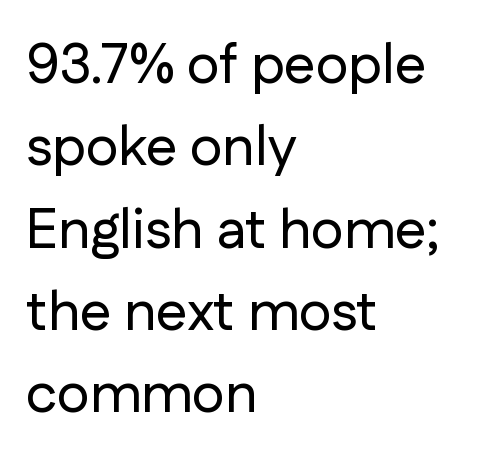
Line spacing here is normal. Visually the block forms a straight wall on the left and a jagged coastline on the right. The gaps between neighbouring characters are ordinary and unremarkable. This is roman type, the default non-slanted kind.
